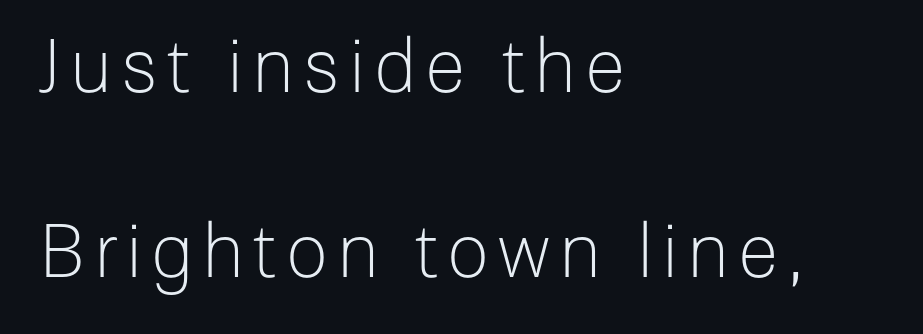
The face used here is a sans, in the tradition of grotesques and geometrics. The face used here is proportionally spaced, like ordinary book or web type. Vertical strokes here are truly vertical. Typeset ragged right — the left edge is the straight one.
